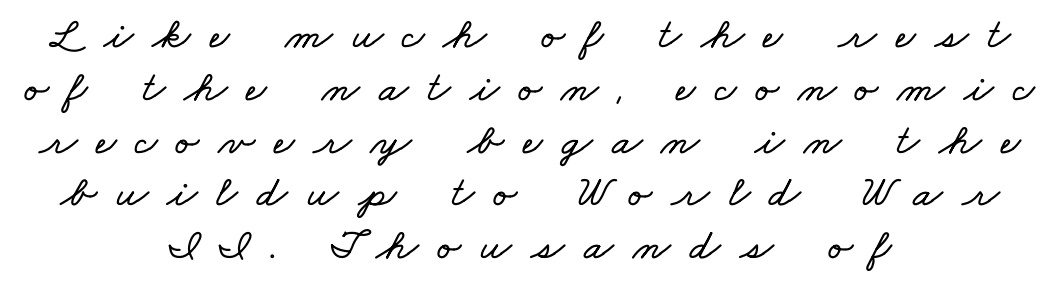
The image shows 44 px wide type; set centered, line spacing 1.2x, unusually wide letter spacing (+0.43 em), not underlined; low stroke contrast and a small x-height.
